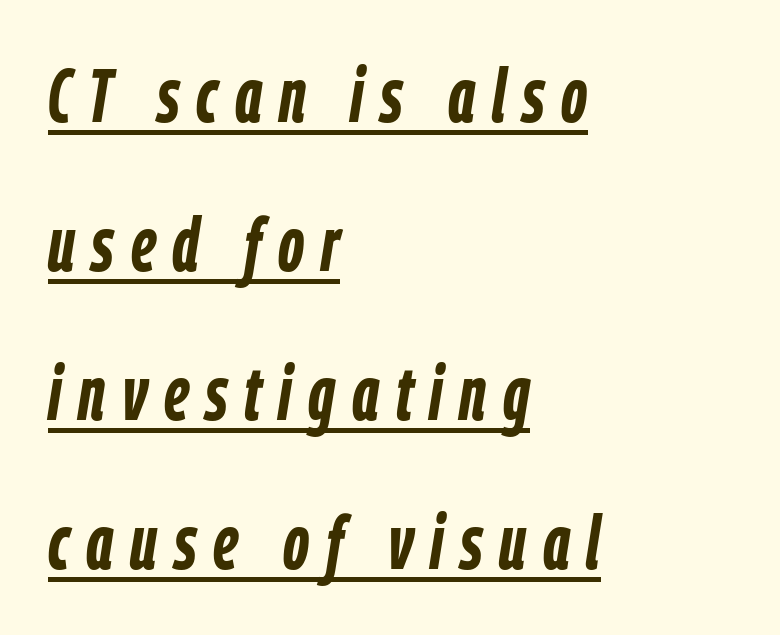
The image shows 76 px semibold, condensed type, italic (leaning right); set left-aligned, loose line spacing (1.96x), unusually wide letter spacing (+0.22 em), underlined; low stroke contrast and a medium x-height.
